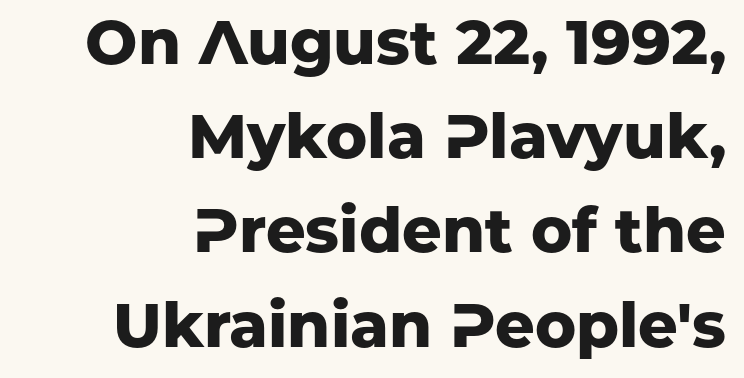
Q: Is the text bold? A: Yes.
Q: Is the text italic (slanted)? A: No, it is upright.
Q: Is the typeface a serif or a sans-serif typeface? A: Sans-serif.
Q: Is the text underlined? A: No.
Q: How is the paragraph aligned? A: Right-aligned.
Q: Is the spacing between letters normal or unusually wide? A: Normal.
Q: Is the spacing between lines tight, normal or loose? A: Normal.
Q: Width (condensed, normal, or wide)? A: Normal.
Q: Stroke contrast? A: Low.
Q: x-height? A: Medium.
Q: Monospaced? A: No.
